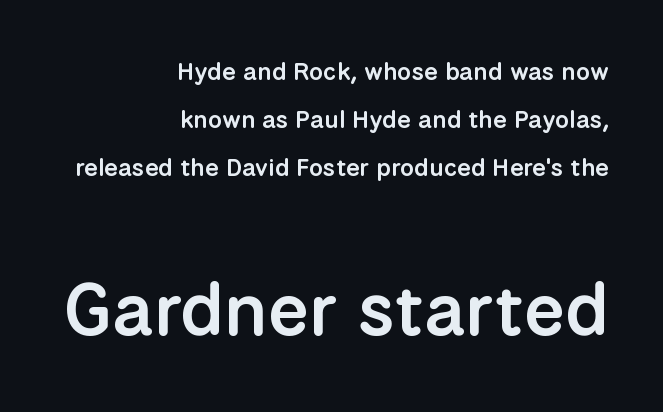
The later block is typeset at a bigger size than the earlier block. This sample uses an upright cut, with every glyph sitting square on the baseline. Words appear dense and cohesive because spacing is normal. This is moderately heavy type, rendered in semibold.
